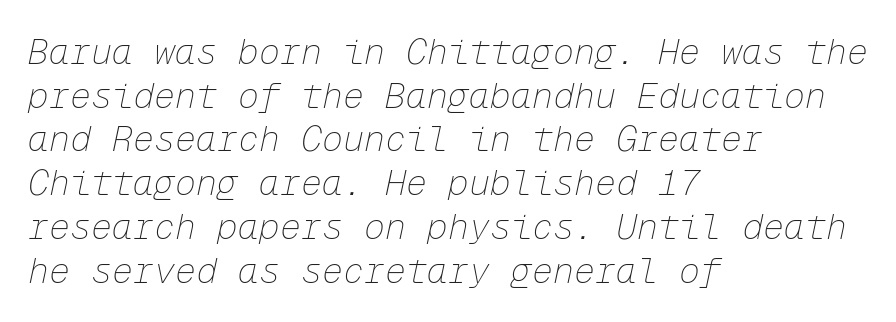
{"italic": "yes", "lean": "right", "slant_degrees": 12, "bold": "no", "weight": "thin", "width": "normal", "stroke_contrast": "low", "x_height": "medium", "monospaced": "yes", "underline": "no", "align": "left", "line_spacing": "normal", "line_spacing_ratio": 1.25, "letter_spacing": "normal", "letter_spacing_em": 0.0, "glyph_px": 35}
